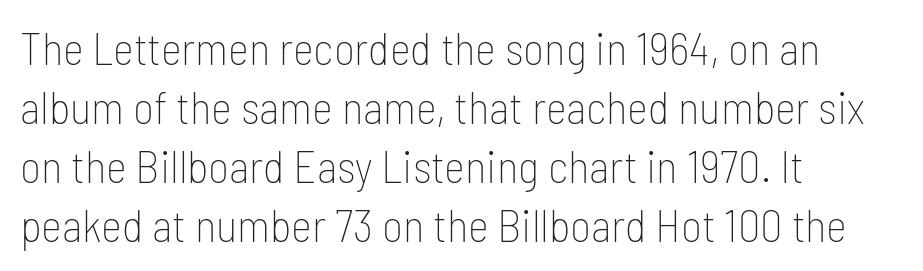
{"serif": "no", "italic": "no", "bold": "no", "weight": "thin", "width": "condensed", "stroke_contrast": "low", "x_height": "medium", "monospaced": "no", "underline": "no", "align": "left", "line_spacing": "normal", "line_spacing_ratio": 1.31, "letter_spacing": "normal", "letter_spacing_em": 0.0, "glyph_px": 45}
